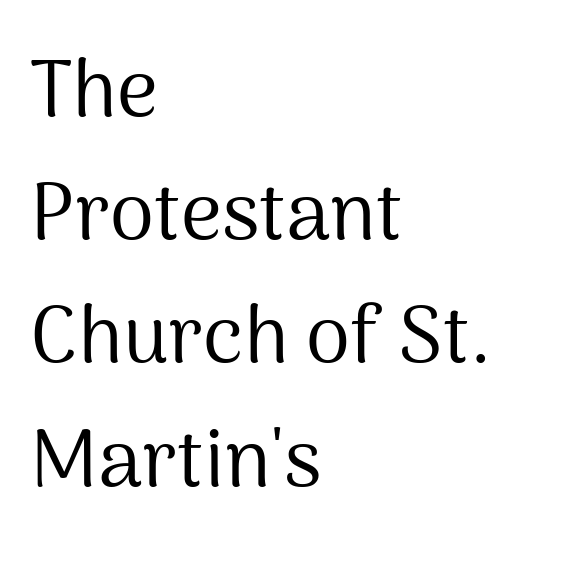
{"serif": "no", "italic": "no", "bold": "no", "weight": "regular", "width": "normal", "stroke_contrast": "medium", "x_height": "medium", "monospaced": "no", "underline": "no", "align": "left", "line_spacing": "normal", "line_spacing_ratio": 1.54, "letter_spacing": "normal", "letter_spacing_em": 0.0, "glyph_px": 80}
